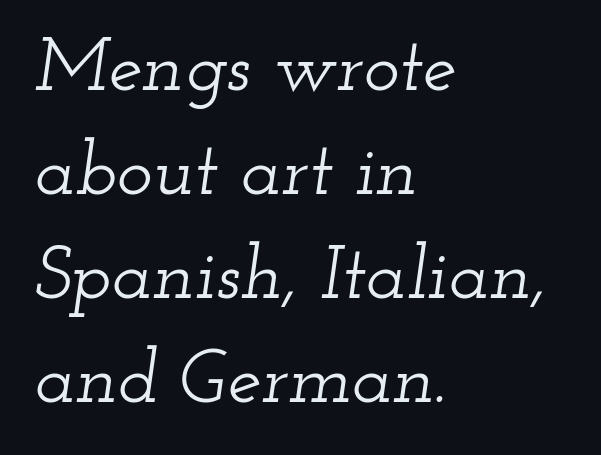
Inter-character spacing is left at the font's built-in metrics. Teacher's note: observe the even left margin — that is flush-left alignment. One glance says typical: line gaps are just what's usual. Observe the lean: these are italic letterforms. The letters advance in unequal steps, a hallmark of proportional type.
